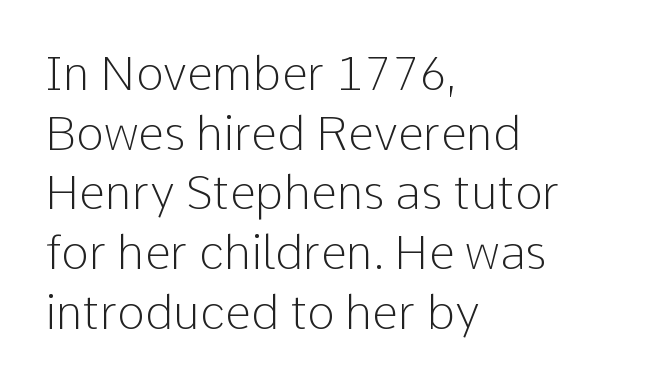
Q: Is the text bold? A: No.
Q: Is the text italic (slanted)? A: No, it is upright.
Q: Is the typeface a serif or a sans-serif typeface? A: Sans-serif.
Q: Is the text underlined? A: No.
Q: How is the paragraph aligned? A: Left-aligned.
Q: Is the spacing between letters normal or unusually wide? A: Normal.
Q: Is the spacing between lines tight, normal or loose? A: Normal.
Q: Width (condensed, normal, or wide)? A: Normal.
Q: Stroke contrast? A: Low.
Q: x-height? A: Medium.
Q: Monospaced? A: No.
